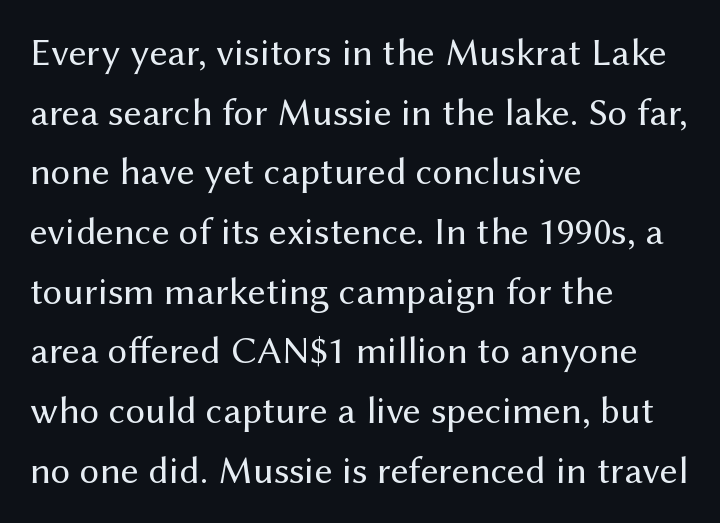
{"serif": "no", "italic": "no", "bold": "no", "weight": "regular", "width": "normal", "stroke_contrast": "medium", "x_height": "medium", "monospaced": "no", "underline": "no", "align": "left", "line_spacing": "normal", "line_spacing_ratio": 1.53, "letter_spacing": "normal", "letter_spacing_em": 0.0, "glyph_px": 39}
